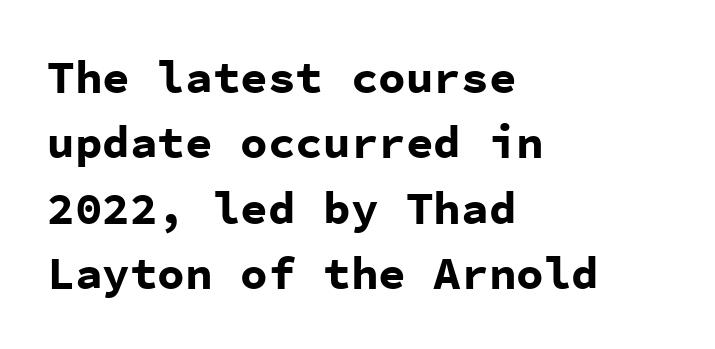
{"serif": "no", "italic": "no", "bold": "yes", "weight": "bold", "width": "normal", "stroke_contrast": "low", "x_height": "medium", "monospaced": "yes", "underline": "no", "align": "left", "line_spacing": "normal", "line_spacing_ratio": 1.42, "letter_spacing": "normal", "letter_spacing_em": 0.0, "glyph_px": 46}
